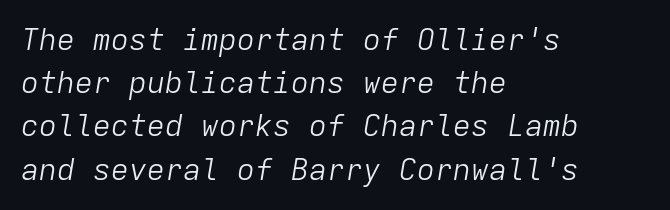
The image shows 30 px light type, italic (leaning right), monospaced; set left-aligned, normal line spacing (1.44x), normal letter spacing, not underlined; low stroke contrast and a medium x-height.
